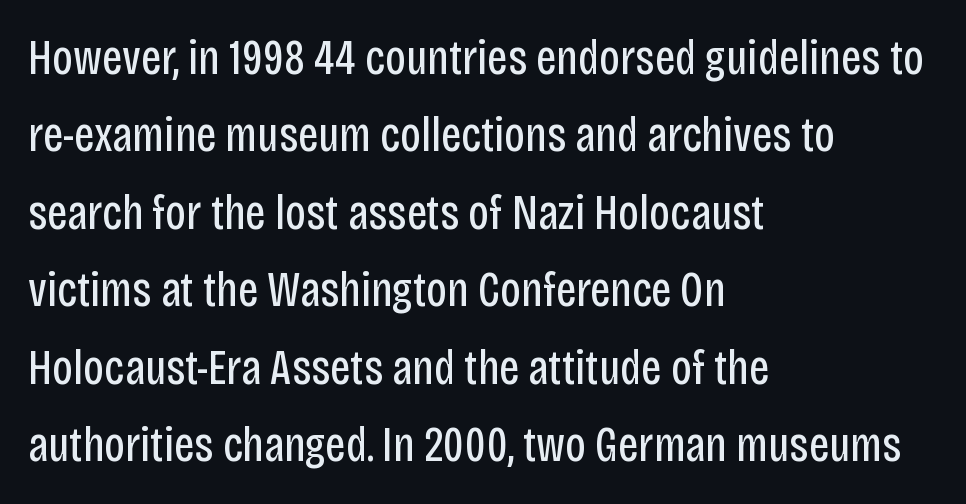
Q: Is the text bold? A: No.
Q: Is the text italic (slanted)? A: No, it is upright.
Q: Is the typeface a serif or a sans-serif typeface? A: Sans-serif.
Q: Is the text underlined? A: No.
Q: How is the paragraph aligned? A: Left-aligned.
Q: Is the spacing between letters normal or unusually wide? A: Normal.
Q: Is the spacing between lines tight, normal or loose? A: Normal.
Q: Width (condensed, normal, or wide)? A: Condensed.
Q: Stroke contrast? A: Low.
Q: x-height? A: Large.
Q: Monospaced? A: No.
